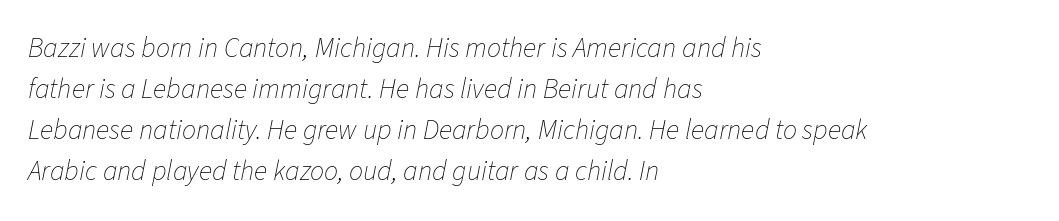
The image shows 28 px thin type, italic (leaning right); set left-aligned, normal line spacing (1.47x), normal letter spacing, not underlined; low stroke contrast and a medium x-height.
